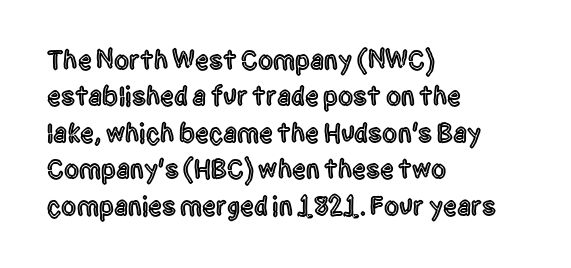
{"italic": "no", "underline": "no", "align": "left", "line_spacing": "normal", "line_spacing_ratio": 1.35, "letter_spacing": "normal", "letter_spacing_em": 0.0, "glyph_px": 27}
